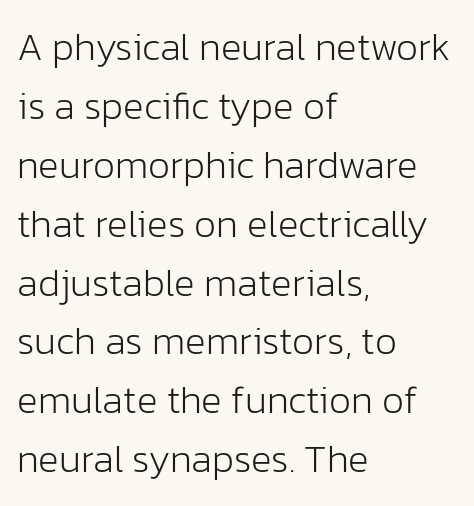
{"serif": "no", "italic": "no", "bold": "no", "weight": "light", "width": "normal", "stroke_contrast": "low", "x_height": "medium", "monospaced": "no", "underline": "no", "align": "left", "line_spacing": "normal", "line_spacing_ratio": 1.51, "letter_spacing": "normal", "letter_spacing_em": 0.0, "glyph_px": 39}
